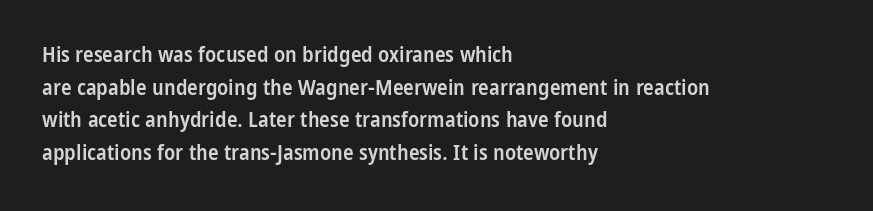
Q: Is the text bold? A: Semi-bold.
Q: Is the text italic (slanted)? A: No, it is upright.
Q: Is the text underlined? A: No.
Q: How is the paragraph aligned? A: Left-aligned.
Q: Is the spacing between letters normal or unusually wide? A: Normal.
Q: Is the spacing between lines tight, normal or loose? A: Normal.
